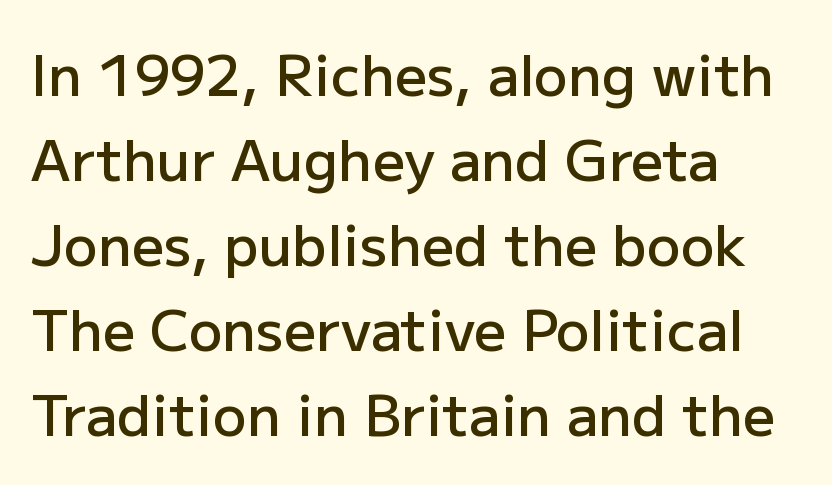
{"serif": "no", "italic": "no", "bold": "semi", "weight": "semibold", "width": "normal", "stroke_contrast": "low", "x_height": "medium", "monospaced": "no", "underline": "no", "align": "left", "line_spacing": "normal", "line_spacing_ratio": 1.52, "letter_spacing": "normal", "letter_spacing_em": 0.0, "glyph_px": 56}
